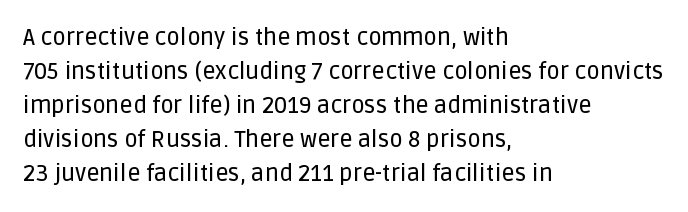
The image shows 23 px text type, upright; set left-aligned, normal line spacing (1.48x), normal letter spacing, not underlined.
